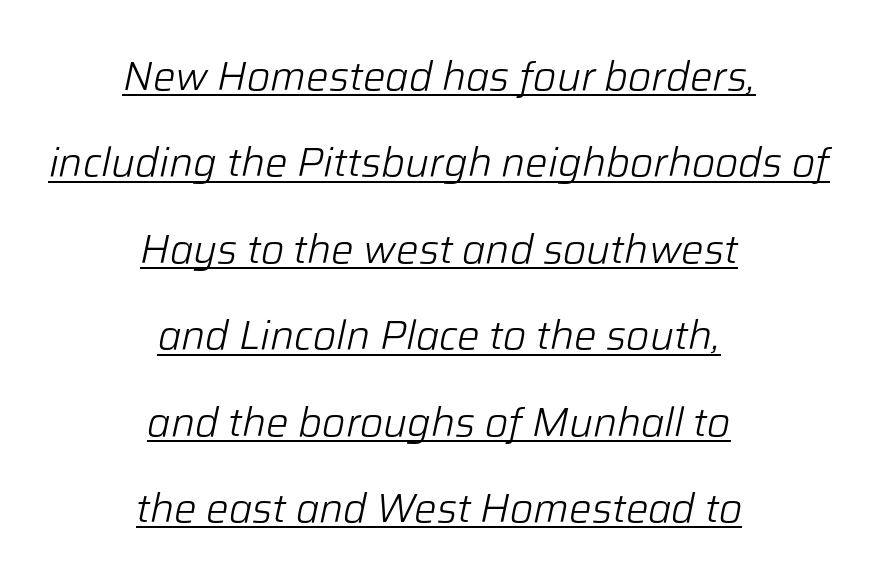
In designer terms, the underline attribute is active on this setting. This rendering uses center alignment, leaving both contours irregular but symmetric. The whole block is typeset with a tilt. The horizontal fit of the characters is conventional and even. Leading is clearly above the norm, producing a sparse column.
